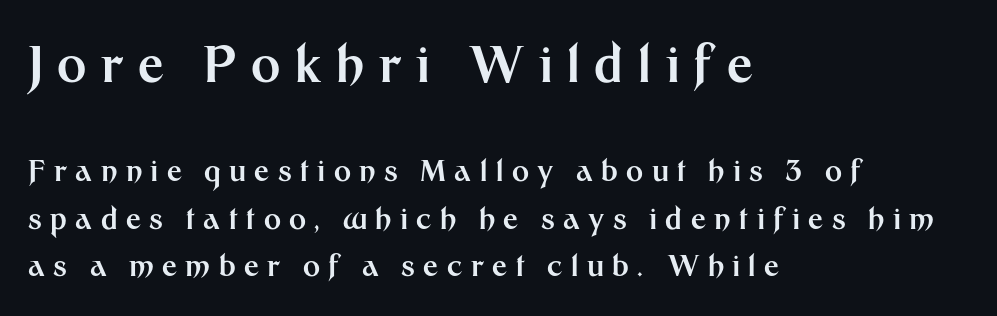
A normal amount of white space separates one row of letters from the next. There is plenty of visible air inserted between adjacent glyphs. The first block has been scaled up relative to the second. The text block is weighted toward the left margin, trailing off unevenly rightward. Underline: absent.
